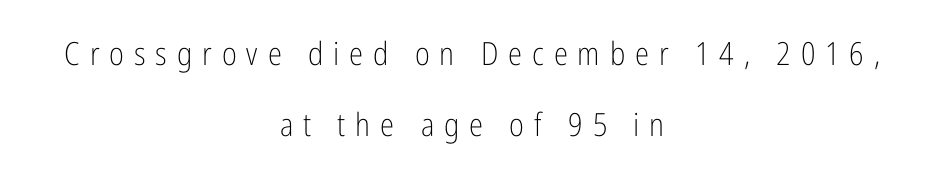
Q: Is the text bold? A: No.
Q: Is the text italic (slanted)? A: No, it is upright.
Q: Is the typeface a serif or a sans-serif typeface? A: Sans-serif.
Q: Is the text underlined? A: No.
Q: How is the paragraph aligned? A: Centered.
Q: Is the spacing between letters normal or unusually wide? A: Unusually wide.
Q: Is the spacing between lines tight, normal or loose? A: Loose.
Q: Width (condensed, normal, or wide)? A: Condensed.
Q: Stroke contrast? A: Low.
Q: x-height? A: Medium.
Q: Monospaced? A: No.
